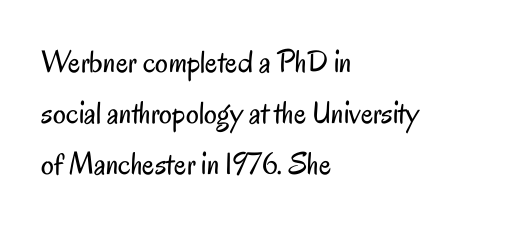
The image shows 32 px regular-weight, condensed sans-serif type, upright; set left-aligned, normal line spacing (1.6x), normal letter spacing, not underlined; low stroke contrast and a small x-height.
